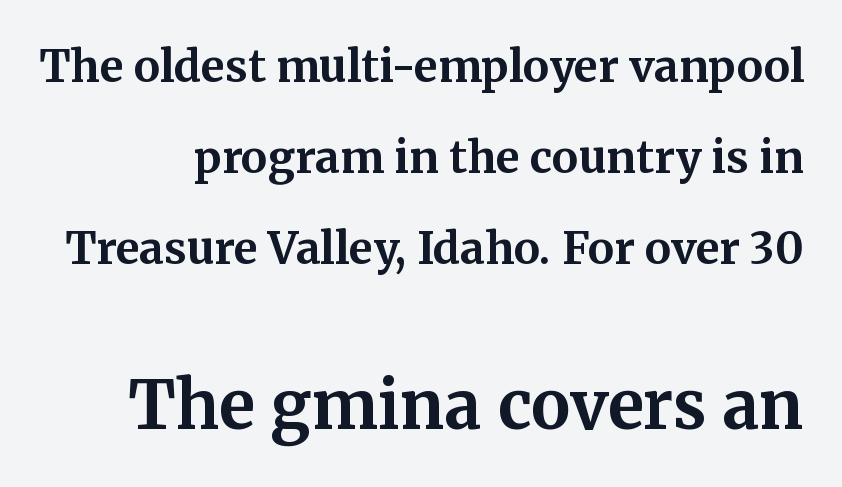
{"serif": "yes", "italic": "no", "bold": "yes", "weight": "bold", "width": "normal", "stroke_contrast": "medium", "x_height": "medium", "monospaced": "no", "underline": "no", "line_spacing": "loose", "line_spacing_ratio": 2.07, "letter_spacing": "normal", "letter_spacing_em": 0.0, "larger_block": "second", "size_ratio": 1.5, "glyph_px": 66}
